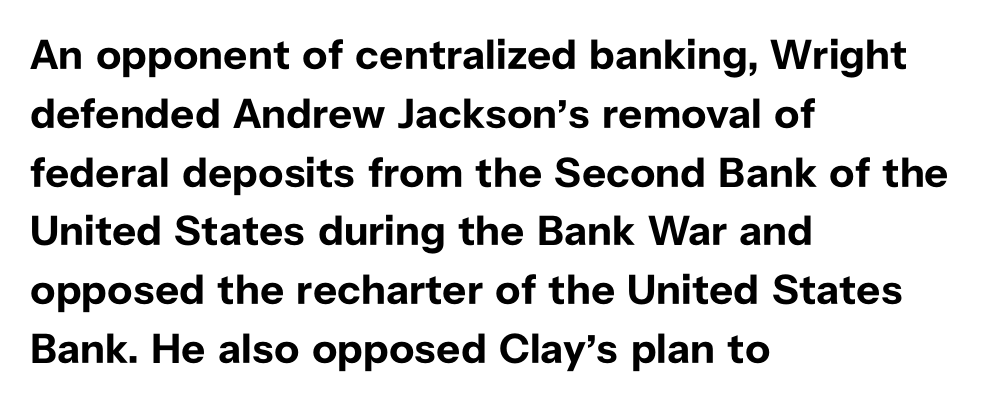
The image shows 42 px bold sans-serif type, upright; set left-aligned, normal line spacing (1.4x), normal letter spacing, not underlined; low stroke contrast and a medium x-height.
